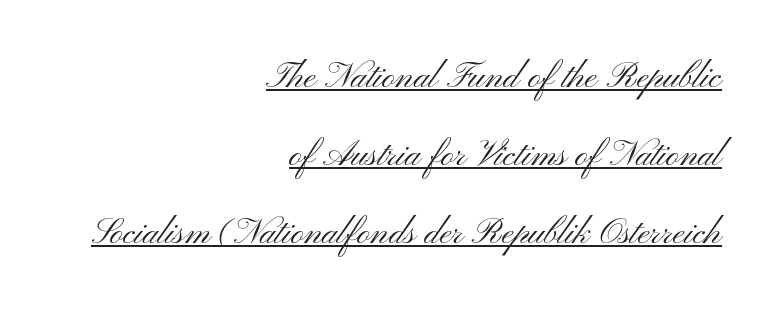
Type style note: lacks serifs. Line ends are locked; line starts wander. Bold? No — there's no thickening of the strokes. A typesetter would call this proportional, since set widths differ per character. Glance below the letters and you will spot a drawn line. Words appear dense and cohesive because spacing is normal.
